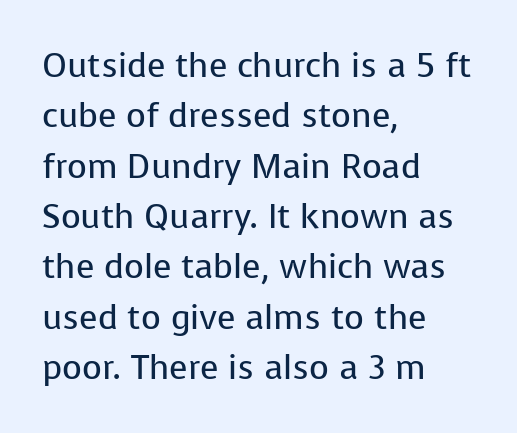
How would I describe the line gaps? Plain and ordinary. The string is rendered with underlining switched off. These lines are set flush left with a ragged right edge. How are the letters spaced? Ordinarily, with no added tracking. The font's upright variant was chosen for this text. The rendering uses natural spacing where letterforms have individual widths.
